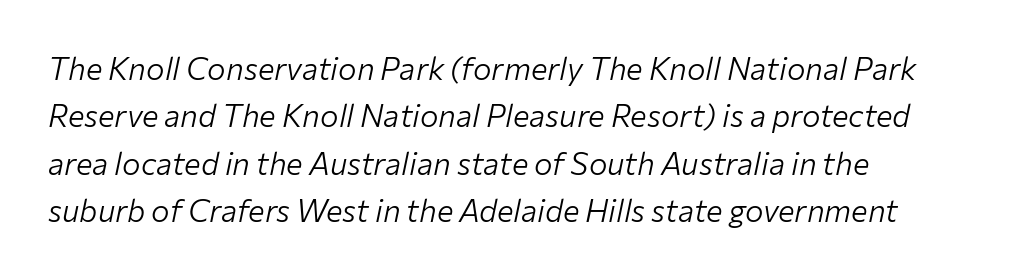
Q: Is the text bold? A: No.
Q: Is the text italic (slanted)? A: Yes, it leans right by about 12 degrees.
Q: Is the text underlined? A: No.
Q: How is the paragraph aligned? A: Left-aligned.
Q: Is the spacing between letters normal or unusually wide? A: Normal.
Q: Is the spacing between lines tight, normal or loose? A: Normal.
Q: Width (condensed, normal, or wide)? A: Normal.
Q: Stroke contrast? A: Low.
Q: x-height? A: Medium.
Q: Monospaced? A: No.
